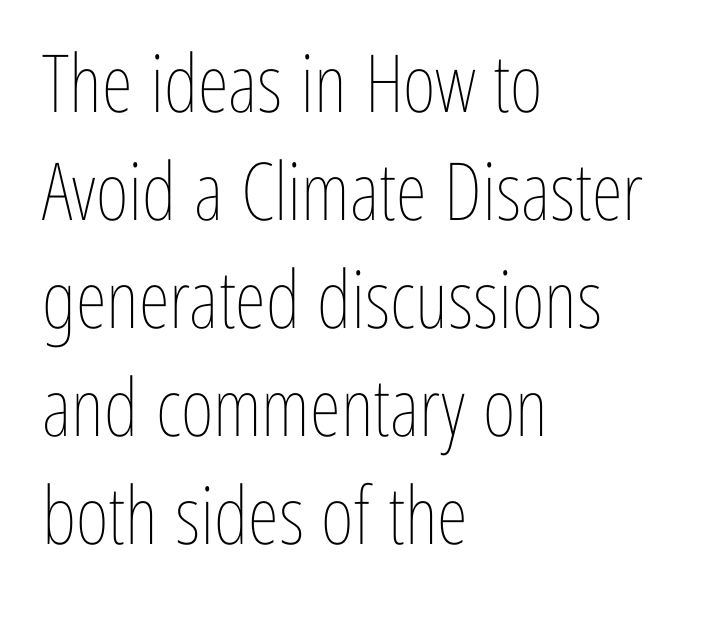
{"italic": "no", "bold": "no", "weight": "thin", "width": "condensed", "stroke_contrast": "low", "x_height": "medium", "monospaced": "no", "underline": "no", "align": "left", "line_spacing": "normal", "line_spacing_ratio": 1.35, "letter_spacing": "normal", "letter_spacing_em": 0.0, "glyph_px": 80}
